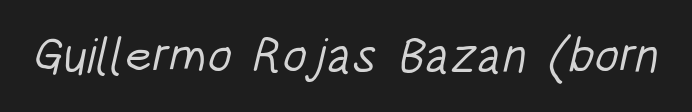
Q: Is the text bold? A: No.
Q: Is the typeface a serif or a sans-serif typeface? A: Sans-serif.
Q: Is the text underlined? A: No.
Q: Is the spacing between letters normal or unusually wide? A: Normal.
Q: Width (condensed, normal, or wide)? A: Condensed.
Q: Stroke contrast? A: Low.
Q: x-height? A: Large.
Q: Monospaced? A: No.
